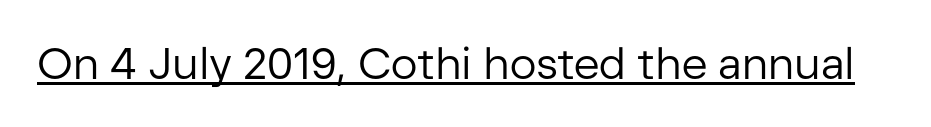
The image shows 44 px regular-weight sans-serif type, upright; set normal letter spacing, underlined; low stroke contrast and a medium x-height.
